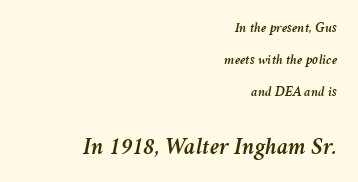
Q: Is the text italic (slanted)? A: Yes, it leans right by about 11 degrees.
Q: Is the text underlined? A: No.
Q: How is the paragraph aligned? A: Right-aligned.
Q: Is the spacing between letters normal or unusually wide? A: Normal.
Q: Is the spacing between lines tight, normal or loose? A: Loose.
Q: Which block of text is set in a larger size, the first (top) or the second (bottom)? A: The second (bottom) one.
